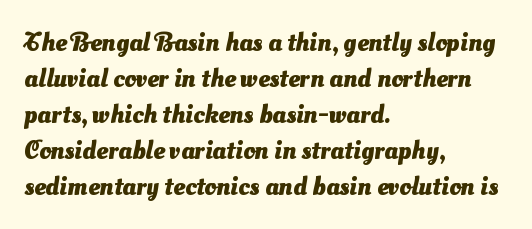
The image shows 26 px bold type; set left-aligned, normal line spacing (1.38x), normal letter spacing, not underlined.
